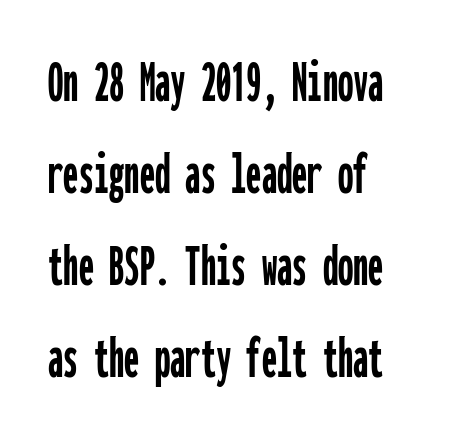
The image shows 61 px condensed sans-serif type, upright, monospaced; set left-aligned, normal line spacing (1.51x), normal letter spacing, not underlined; low stroke contrast and a medium x-height.
